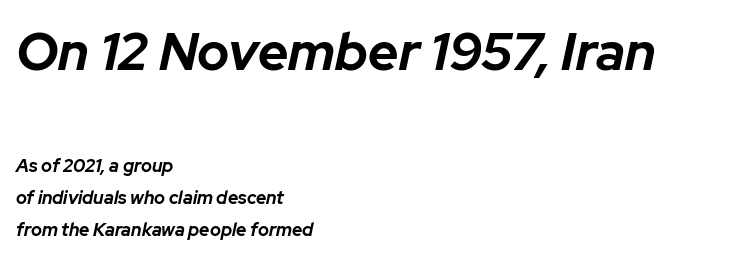
Q: Is the text bold? A: Yes.
Q: Is the text italic (slanted)? A: Yes, it leans right by about 12 degrees.
Q: Is the text underlined? A: No.
Q: How is the paragraph aligned? A: Left-aligned.
Q: Is the spacing between letters normal or unusually wide? A: Normal.
Q: Which block of text is set in a larger size, the first (top) or the second (bottom)? A: The first (top) one.
Q: Width (condensed, normal, or wide)? A: Normal.
Q: Stroke contrast? A: Low.
Q: x-height? A: Medium.
Q: Monospaced? A: No.
